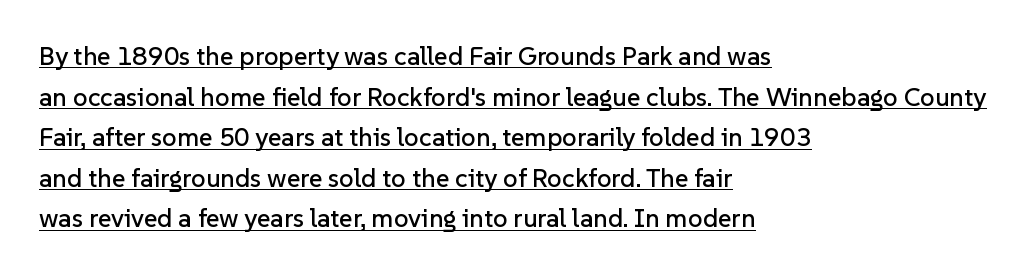
Q: Is the text italic (slanted)? A: No, it is upright.
Q: Is the text underlined? A: Yes.
Q: How is the paragraph aligned? A: Left-aligned.
Q: Is the spacing between letters normal or unusually wide? A: Normal.
Q: Is the spacing between lines tight, normal or loose? A: Normal.
